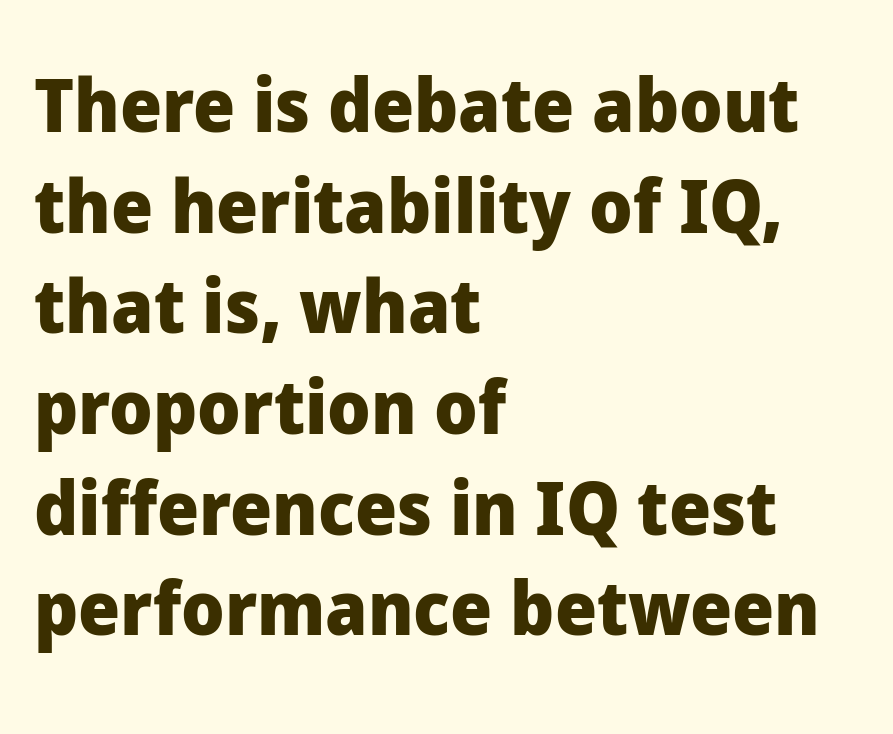
The image shows 74 px heavy sans-serif type, upright; set left-aligned, normal line spacing (1.36x), normal letter spacing, not underlined; low stroke contrast and a medium x-height.
